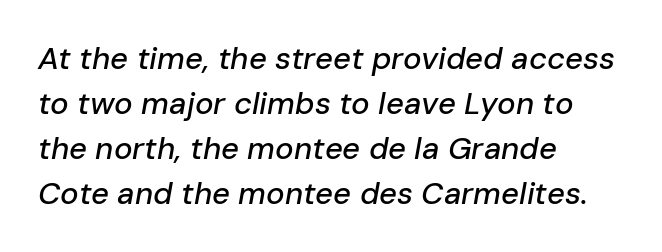
Vertically, the passage feels balanced, rows spaced as you'd expect. The rendering uses natural spacing where letterforms have individual widths. Each line starts at the same left margin while the right side varies. Honestly, there is no underline to notice here at all. Is the letter spacing exaggerated? No — it looks like the ordinary default.
